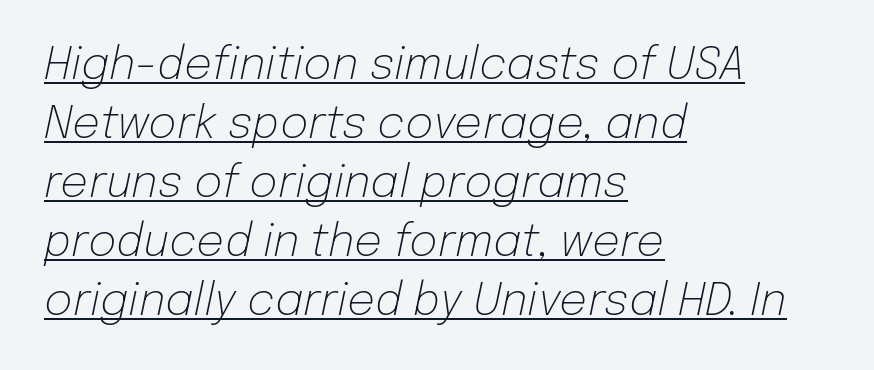
{"italic": "yes", "lean": "right", "slant_degrees": 12, "bold": "no", "weight": "light", "width": "normal", "stroke_contrast": "low", "x_height": "medium", "monospaced": "no", "underline": "yes", "align": "left", "line_spacing": "normal", "line_spacing_ratio": 1.34, "letter_spacing": "normal", "letter_spacing_em": 0.0, "glyph_px": 44}
